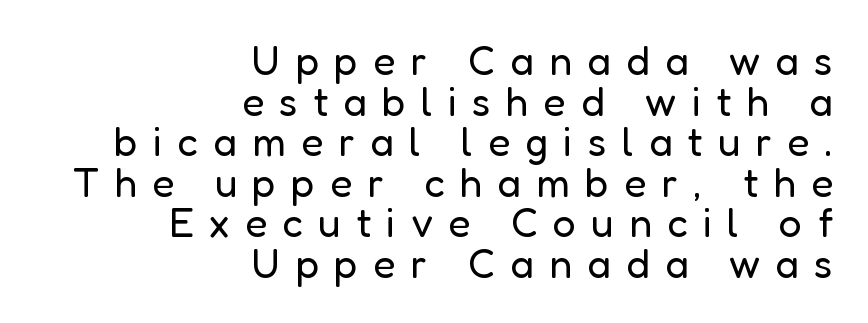
Q: Is the text bold? A: No.
Q: Is the text italic (slanted)? A: No, it is upright.
Q: Is the typeface a serif or a sans-serif typeface? A: Sans-serif.
Q: Is the text underlined? A: No.
Q: How is the paragraph aligned? A: Right-aligned.
Q: Is the spacing between letters normal or unusually wide? A: Unusually wide.
Q: Is the spacing between lines tight, normal or loose? A: Tight.
Q: Width (condensed, normal, or wide)? A: Normal.
Q: Stroke contrast? A: Low.
Q: x-height? A: Medium.
Q: Monospaced? A: No.
